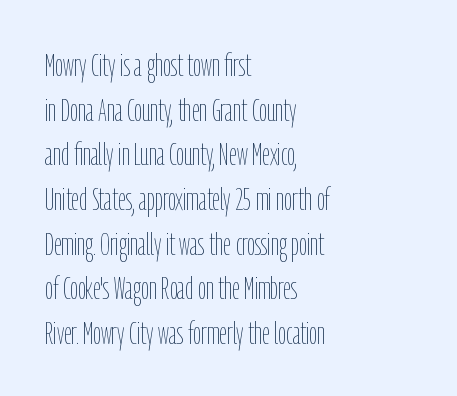
These lines are rendered in a variable-pitch font. Each word holds together tightly as a unit, with standard inter-letter gaps. Where is the straight margin? On the left. The cut favours lightness, reaching ordinary text weight at its darkest. Decoration check: the copy has no underline. Compared with typical paragraphs, the rows here are spaced about the same.
